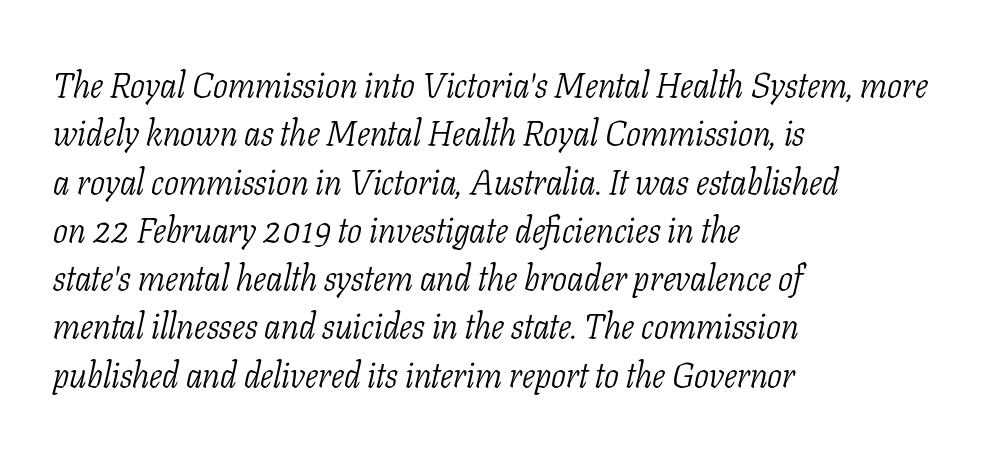
{"serif": "yes", "italic": "yes", "lean": "right", "slant_degrees": 11, "bold": "no", "weight": "light", "width": "condensed", "stroke_contrast": "low", "x_height": "medium", "monospaced": "no", "underline": "no", "align": "left", "line_spacing": "normal", "line_spacing_ratio": 1.38, "letter_spacing": "normal", "letter_spacing_em": 0.0, "glyph_px": 35}
